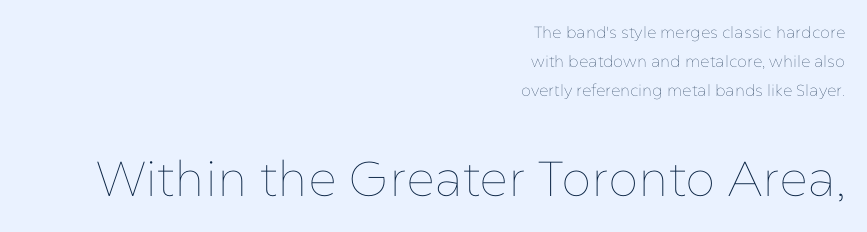
Q: Is the text bold? A: No.
Q: Is the text italic (slanted)? A: No, it is upright.
Q: Is the text underlined? A: No.
Q: How is the paragraph aligned? A: Right-aligned.
Q: Is the spacing between letters normal or unusually wide? A: Normal.
Q: Which block of text is set in a larger size, the first (top) or the second (bottom)? A: The second (bottom) one.
Q: Width (condensed, normal, or wide)? A: Normal.
Q: Stroke contrast? A: Low.
Q: x-height? A: Medium.
Q: Monospaced? A: No.
